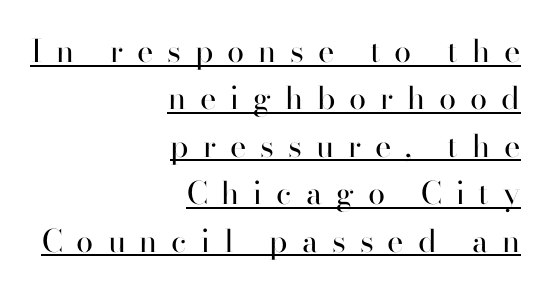
The image shows 31 px regular-weight sans-serif type, upright; set right-aligned, normal line spacing (1.53x), unusually wide letter spacing (+0.45 em), underlined; high stroke contrast and a small x-height.
